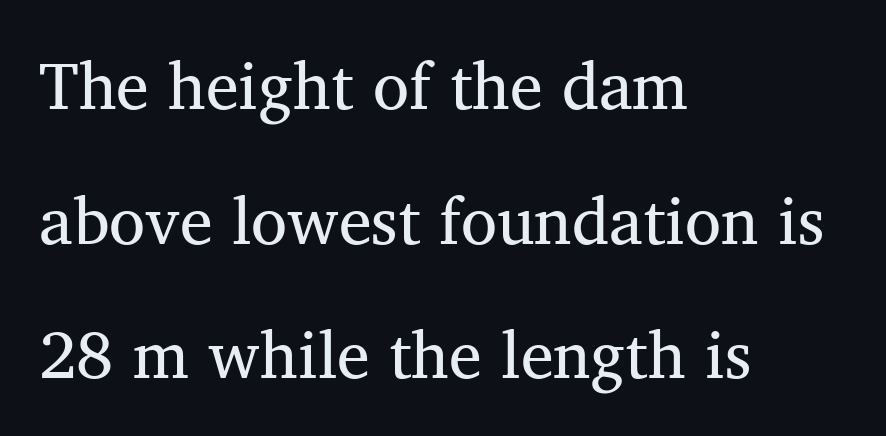
Check where the strokes stop: tiny serifs finish them off. Nothing unusual about the tracking: characters are spaced as the font intends. This sample trades compactness for vertical openness between lines. The strip under each line holds only bare page. In CSS terms this would be text-align: left. These lines are rendered in a variable-pitch font.
